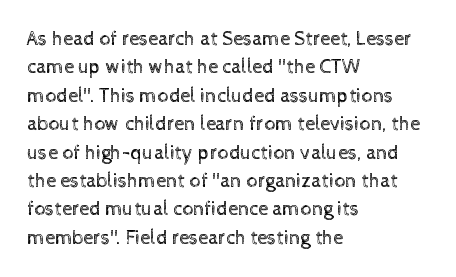
Glyph-to-glyph distance matches everyday printed text. One glance says typical: line gaps are just what's usual. A bare baseline throughout the passage. Does the lettering tilt? It doesn't — this is upright.
